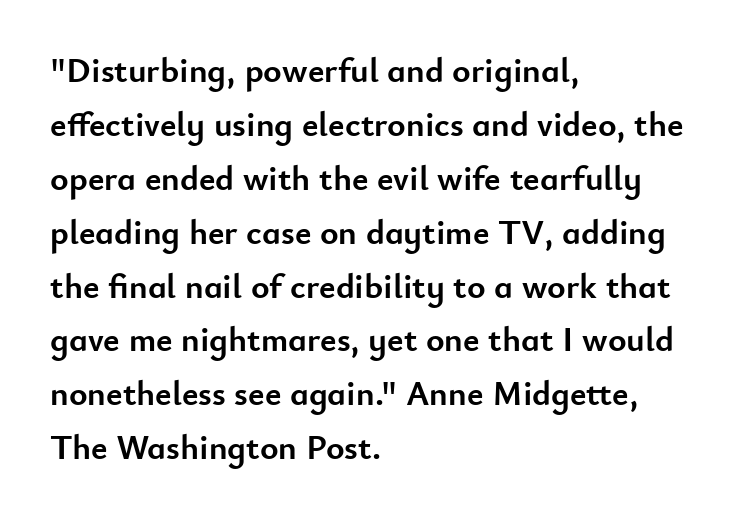
{"serif": "no", "italic": "no", "bold": "yes", "weight": "semibold", "width": "normal", "stroke_contrast": "low", "x_height": "small", "monospaced": "no", "underline": "no", "align": "left", "line_spacing": "normal", "line_spacing_ratio": 1.54, "letter_spacing": "normal", "letter_spacing_em": 0.0, "glyph_px": 35}
